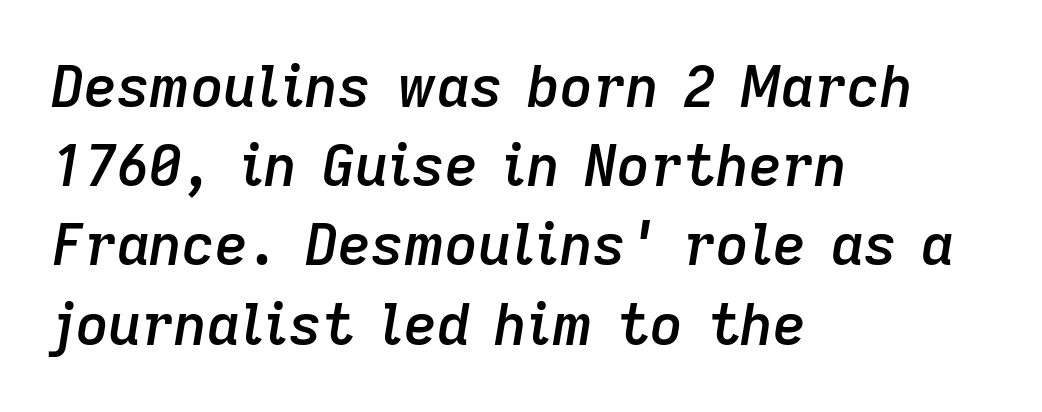
The rendering uses natural spacing where letterforms have individual widths. Line starts are locked; line ends wander. How are the letters spaced? Ordinarily, with no added tracking. These words are printed semibold, heavier than regular yet not bold. This sample keeps an unexceptional amount of space between lines. The face used here has a pronounced slope to its letters.
